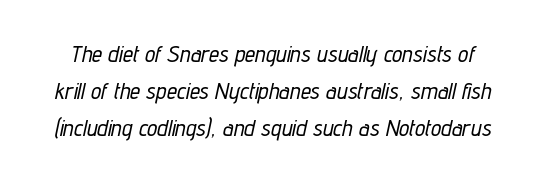
Letters rest on an invisible, unmarked baseline. Short note: letters normally spaced. Would a proofreader flag this as italicized? Yes. A typesetter would call this leading conventional body-copy spacing.
